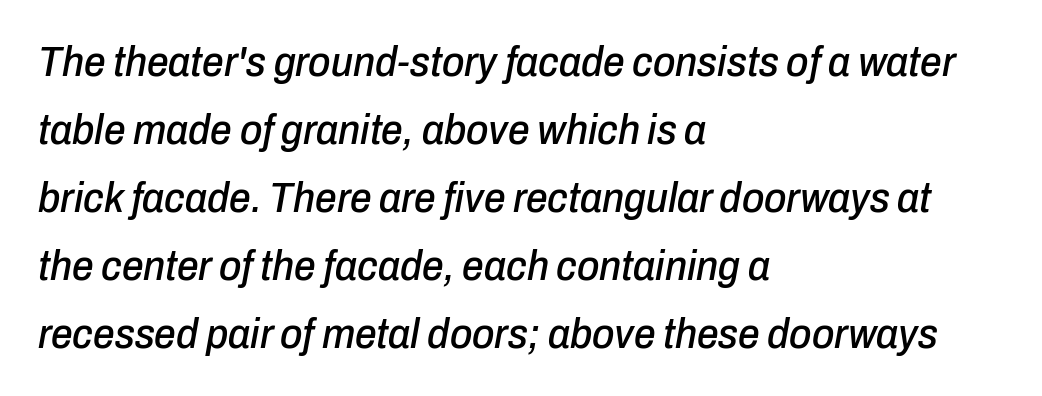
A typesetter would call this proportional, since set widths differ per character. The passage shown stacks its lines at a standard gap. How are the letters spaced? Ordinarily, with no added tracking. An italicized treatment has been applied to the whole sample. Does the copy run flush right? No — it runs flush left.
